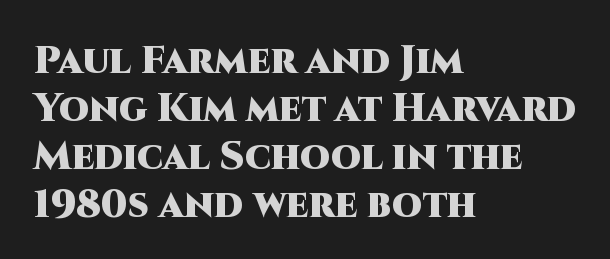
Heavy-handed strokes throughout: this text is bold. Note: no serifs on the glyphs. The paragraph has a hard left edge and a soft right edge. The words here are not underlined.
